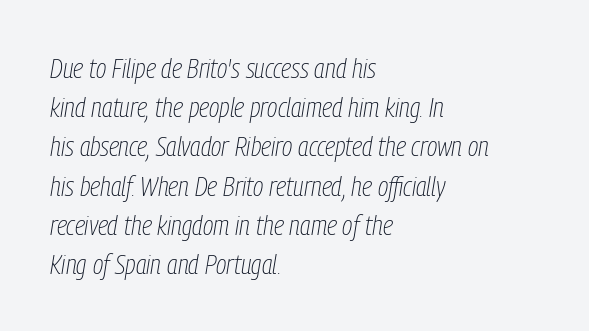
Baseline-to-baseline distance is the conventional proportion of letter height. Letter spacing: default. Compared with ordinary roman type, these characters are visibly tilted. All the whitespace from short lines collects on the right.
